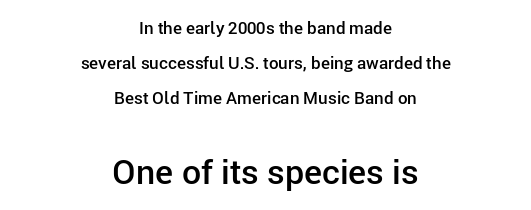
Q: Is the text bold? A: Semi-bold.
Q: Is the text italic (slanted)? A: No, it is upright.
Q: Is the typeface a serif or a sans-serif typeface? A: Sans-serif.
Q: Is the text underlined? A: No.
Q: How is the paragraph aligned? A: Centered.
Q: Is the spacing between letters normal or unusually wide? A: Normal.
Q: Is the spacing between lines tight, normal or loose? A: Loose.
Q: Which block of text is set in a larger size, the first (top) or the second (bottom)? A: The second (bottom) one.
Q: Width (condensed, normal, or wide)? A: Normal.
Q: Stroke contrast? A: Low.
Q: x-height? A: Medium.
Q: Monospaced? A: No.
